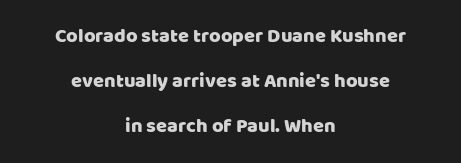
{"italic": "no", "underline": "no", "align": "center", "line_spacing": "loose", "line_spacing_ratio": 2.24, "letter_spacing": "normal", "letter_spacing_em": 0.0, "glyph_px": 20}
